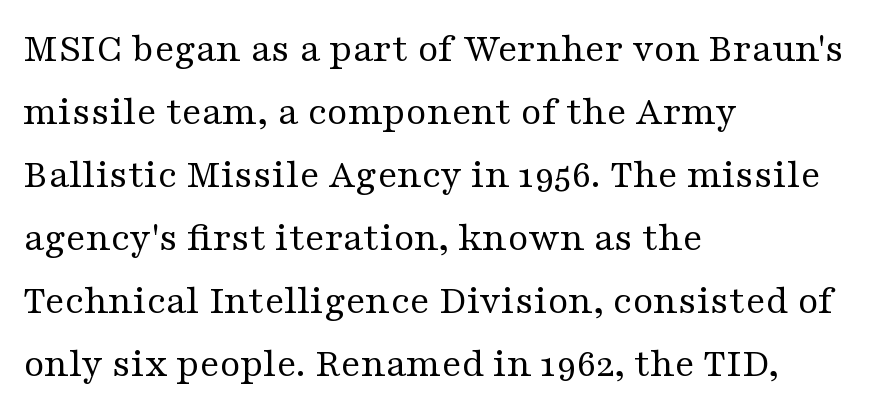
{"serif": "yes", "italic": "no", "bold": "no", "weight": "regular", "width": "wide", "stroke_contrast": "medium", "x_height": "medium", "monospaced": "no", "underline": "no", "align": "left", "line_spacing": "normal", "line_spacing_ratio": 1.5, "letter_spacing": "normal", "letter_spacing_em": 0.0, "glyph_px": 42}
